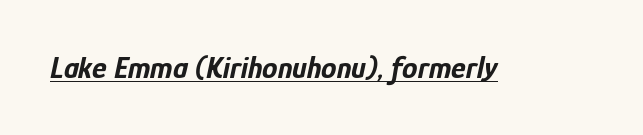
Q: Is the text bold? A: Yes.
Q: Is the text italic (slanted)? A: Yes, it leans right by about 12 degrees.
Q: Is the text underlined? A: Yes.
Q: Is the spacing between letters normal or unusually wide? A: Normal.
Q: Width (condensed, normal, or wide)? A: Condensed.
Q: Stroke contrast? A: Low.
Q: x-height? A: Medium.
Q: Monospaced? A: No.
